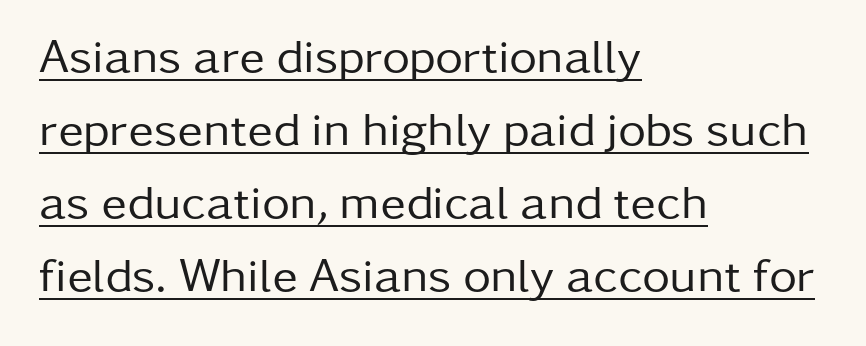
Look at the tracking — it's just the regular setting, nothing added. Weight: regular or lighter. These lines are set flush left with a ragged right edge. The words here are underlined. Style check: upright. No feet cap the strokes, marking this as sans-serif type.
